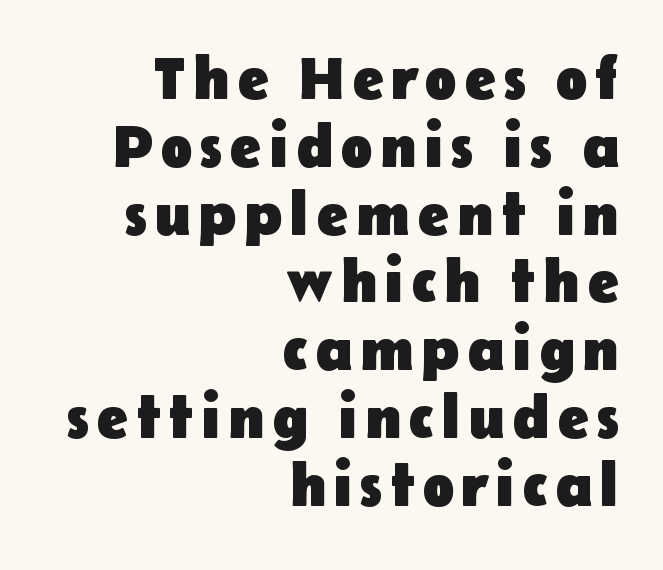
Q: Is the text bold? A: Yes.
Q: Is the text italic (slanted)? A: No, it is upright.
Q: Is the typeface a serif or a sans-serif typeface? A: Sans-serif.
Q: Is the text underlined? A: No.
Q: How is the paragraph aligned? A: Right-aligned.
Q: Is the spacing between lines tight, normal or loose? A: Tight.
Q: Width (condensed, normal, or wide)? A: Normal.
Q: Stroke contrast? A: Low.
Q: x-height? A: Medium.
Q: Monospaced? A: No.
